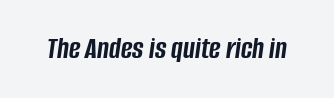
{"italic": "yes", "lean": "right", "slant_degrees": 8, "bold": "yes", "weight": "semibold", "width": "condensed", "stroke_contrast": "low", "x_height": "large", "monospaced": "no", "underline": "no", "letter_spacing": "normal", "letter_spacing_em": 0.0, "glyph_px": 31}
